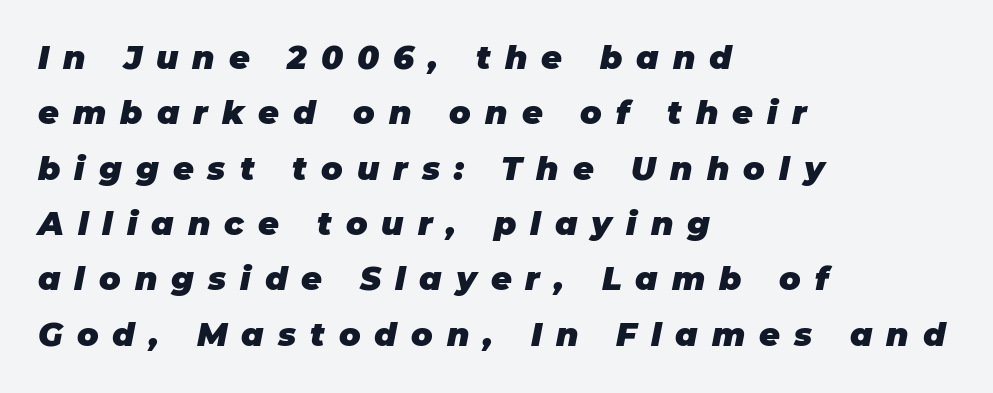
In terms of letterspacing, this is a distinctly airy, spread setting. Is the block centered? No — it sits flush against the left margin. Weight check: bold — yes, fully. Each letter keeps its own natural width here, so spacing adapts to shape.
